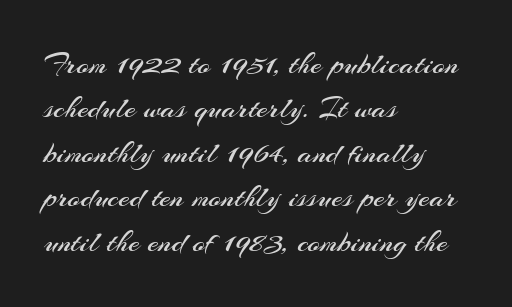
The image shows 32 px regular-weight sans-serif type; set left-aligned, normal line spacing (1.39x), normal letter spacing, not underlined; medium stroke contrast and a small x-height.
